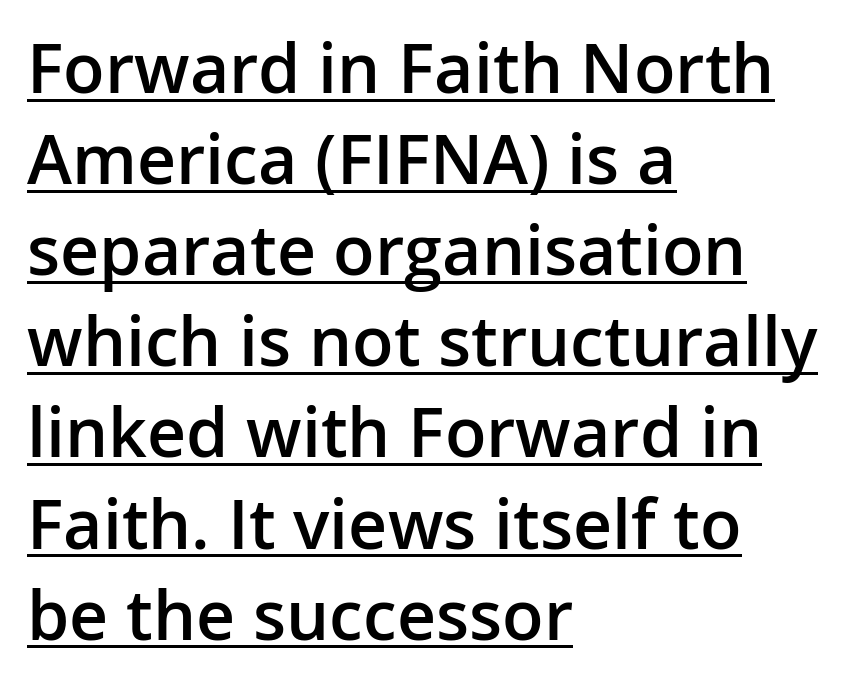
Q: Is the text bold? A: Semi-bold.
Q: Is the text italic (slanted)? A: No, it is upright.
Q: Is the typeface a serif or a sans-serif typeface? A: Sans-serif.
Q: Is the text underlined? A: Yes.
Q: How is the paragraph aligned? A: Left-aligned.
Q: Is the spacing between letters normal or unusually wide? A: Normal.
Q: Is the spacing between lines tight, normal or loose? A: Normal.
Q: Width (condensed, normal, or wide)? A: Normal.
Q: Stroke contrast? A: Low.
Q: x-height? A: Medium.
Q: Monospaced? A: No.
